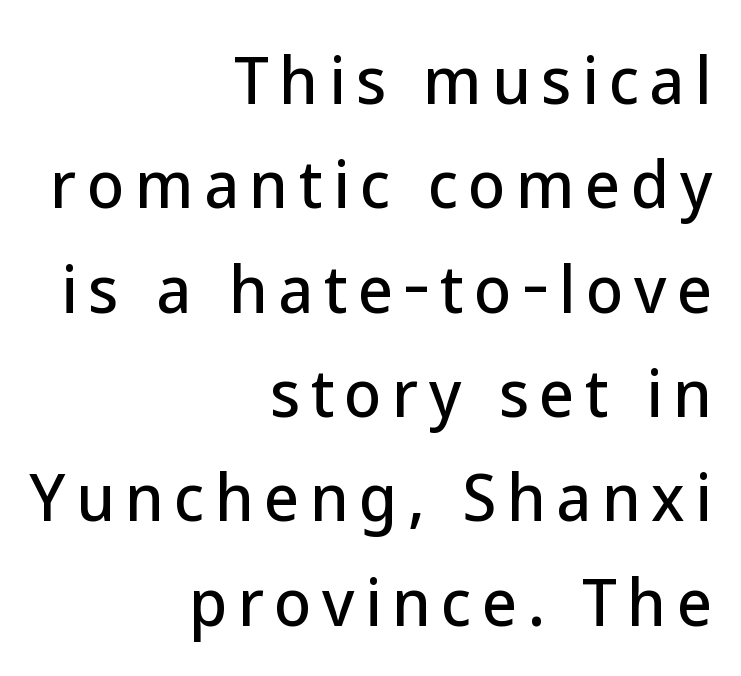
Q: Is the text italic (slanted)? A: No, it is upright.
Q: Is the typeface a serif or a sans-serif typeface? A: Sans-serif.
Q: Is the text underlined? A: No.
Q: How is the paragraph aligned? A: Right-aligned.
Q: Width (condensed, normal, or wide)? A: Normal.
Q: Stroke contrast? A: Low.
Q: x-height? A: Medium.
Q: Monospaced? A: No.
